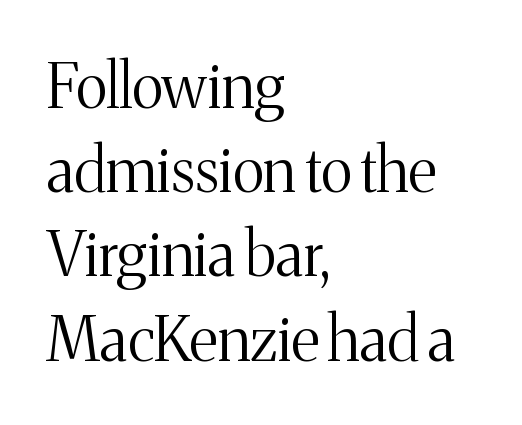
The image shows 61 px light serif type, upright; set left-aligned, normal line spacing (1.38x), normal letter spacing, not underlined; medium stroke contrast and a medium x-height.
